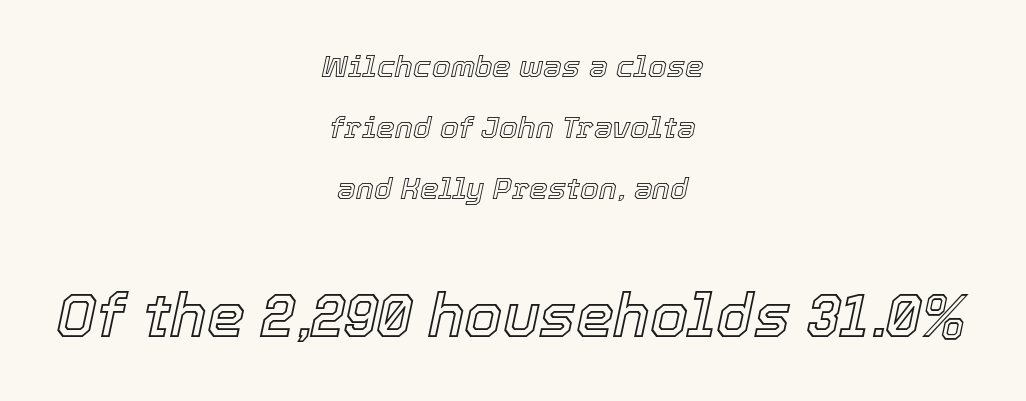
Q: Is the text italic (slanted)? A: Yes, it leans right by about 12 degrees.
Q: Is the text underlined? A: No.
Q: How is the paragraph aligned? A: Centered.
Q: Is the spacing between letters normal or unusually wide? A: Normal.
Q: Is the spacing between lines tight, normal or loose? A: Loose.
Q: Which block of text is set in a larger size, the first (top) or the second (bottom)? A: The second (bottom) one.
Q: Width (condensed, normal, or wide)? A: Normal.
Q: x-height? A: Medium.
Q: Monospaced? A: No.
